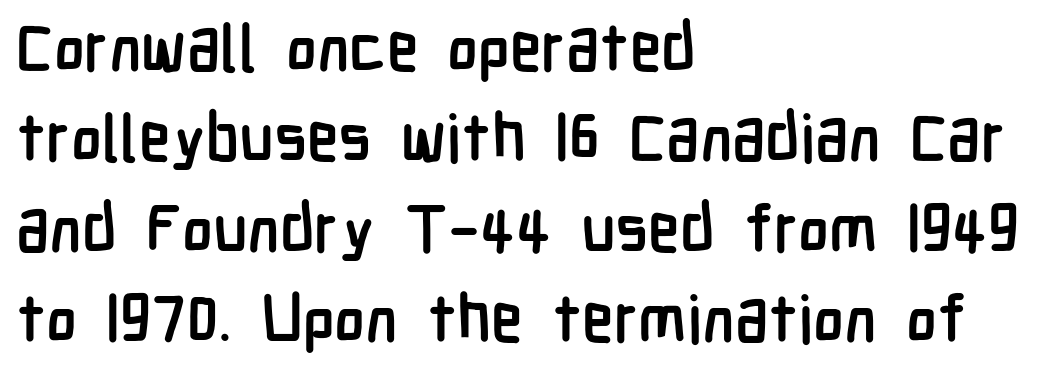
Q: Is the text bold? A: Yes.
Q: Is the text italic (slanted)? A: No, it is upright.
Q: Is the typeface a serif or a sans-serif typeface? A: Sans-serif.
Q: Is the text underlined? A: No.
Q: How is the paragraph aligned? A: Left-aligned.
Q: Is the spacing between letters normal or unusually wide? A: Normal.
Q: Is the spacing between lines tight, normal or loose? A: Normal.
Q: Width (condensed, normal, or wide)? A: Condensed.
Q: Stroke contrast? A: Low.
Q: x-height? A: Medium.
Q: Monospaced? A: No.
